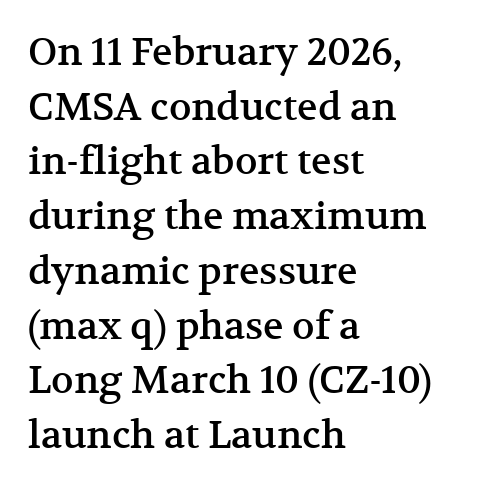
The image shows 38 px serif type, upright; set left-aligned, normal line spacing (1.44x), normal letter spacing, not underlined; medium stroke contrast and a medium x-height.
